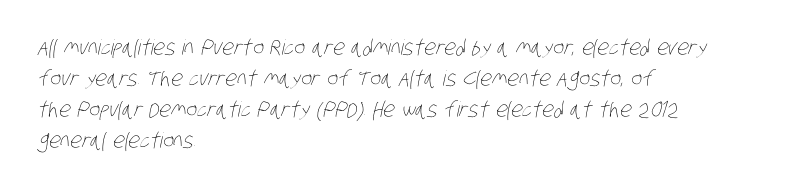
{"bold": "no", "underline": "no", "align": "left", "line_spacing": "normal", "line_spacing_ratio": 1.48, "letter_spacing": "normal", "letter_spacing_em": 0.0, "glyph_px": 21}
